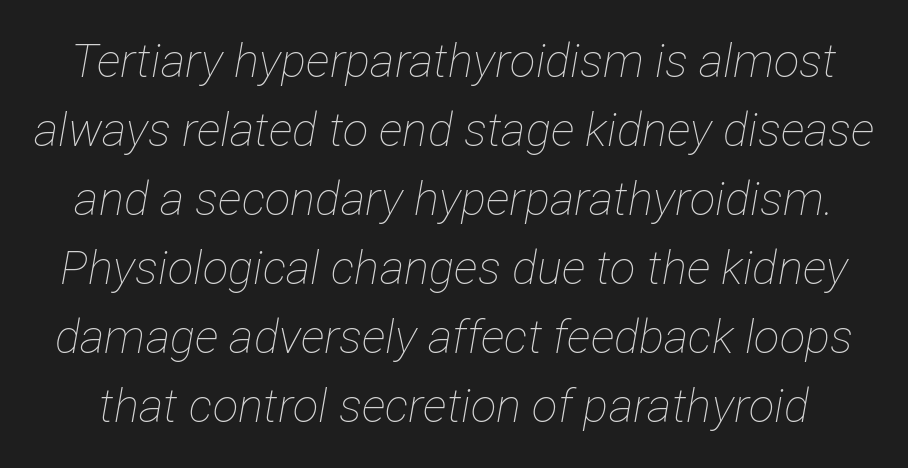
A bare baseline throughout the passage. The strokes are not fattened; the text isn't bold. Proportional: the letters do not fall into vertical columns. If you measured baseline to baseline, you'd find a middling distance. Here the glyphs are tracked normally, forming tight word shapes.
